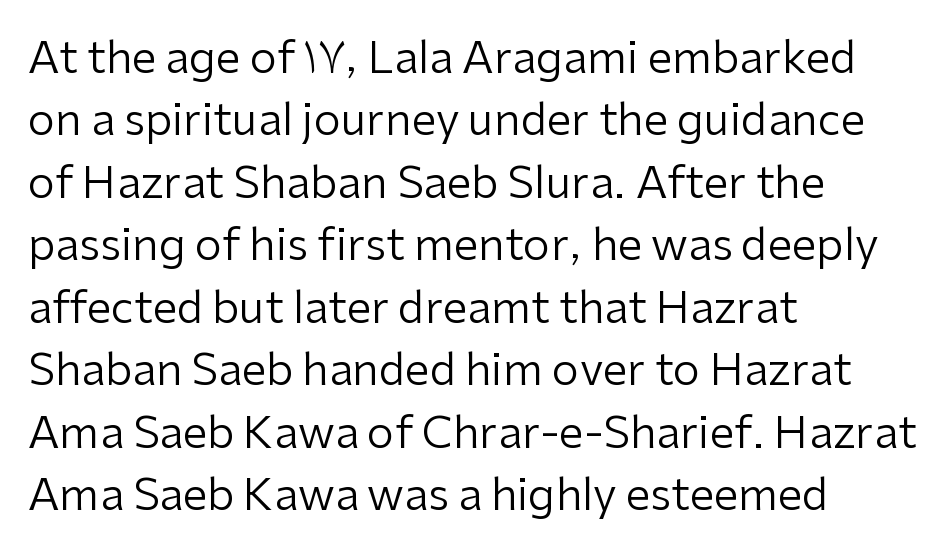
{"serif": "no", "italic": "no", "bold": "no", "weight": "regular", "width": "normal", "stroke_contrast": "low", "x_height": "medium", "monospaced": "no", "underline": "no", "align": "left", "line_spacing": "normal", "line_spacing_ratio": 1.42, "letter_spacing": "normal", "letter_spacing_em": 0.0, "glyph_px": 44}
